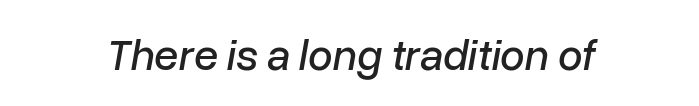
The image shows 44 px text type, italic (leaning right); set centered, normal letter spacing, not underlined; low stroke contrast and a medium x-height.
